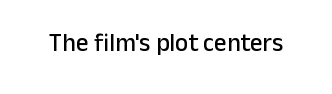
{"italic": "no", "underline": "no", "letter_spacing": "normal", "letter_spacing_em": 0.0, "glyph_px": 25}
